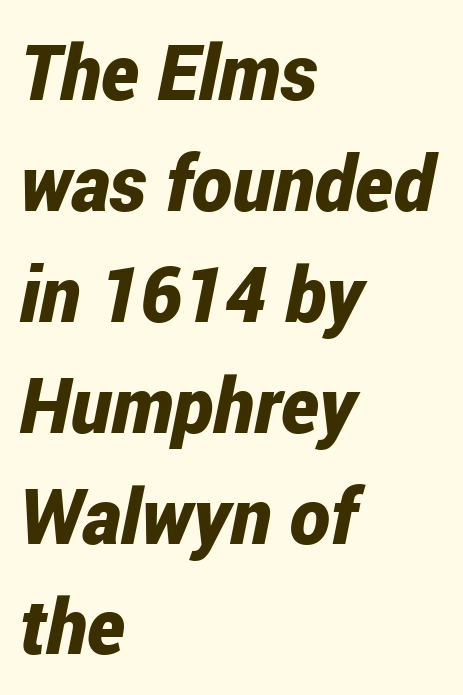
The image shows 77 px bold, condensed type, italic (leaning right); set left-aligned, normal line spacing (1.44x), normal letter spacing, not underlined; low stroke contrast and a medium x-height.
